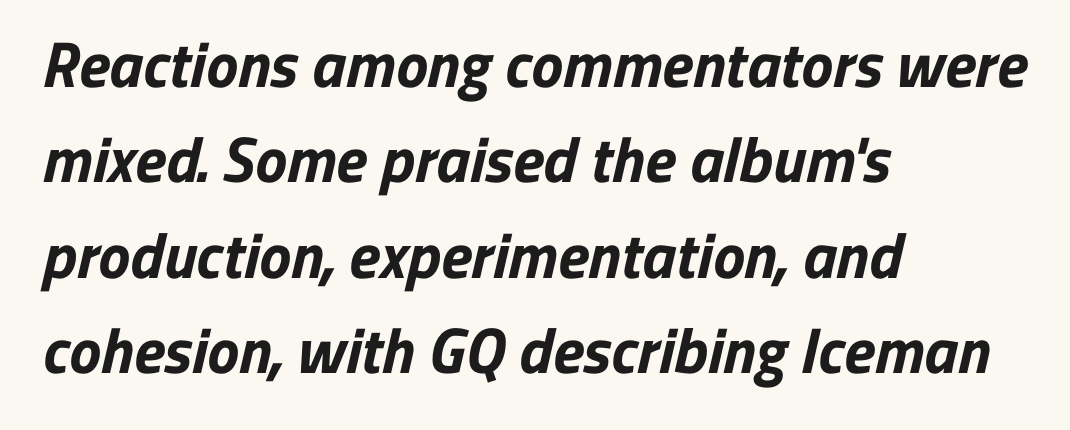
Q: Is the text bold? A: Yes.
Q: Is the typeface a serif or a sans-serif typeface? A: Sans-serif.
Q: Is the text underlined? A: No.
Q: How is the paragraph aligned? A: Left-aligned.
Q: Is the spacing between letters normal or unusually wide? A: Normal.
Q: Is the spacing between lines tight, normal or loose? A: Normal.
Q: Width (condensed, normal, or wide)? A: Normal.
Q: Stroke contrast? A: Low.
Q: x-height? A: Medium.
Q: Monospaced? A: No.
